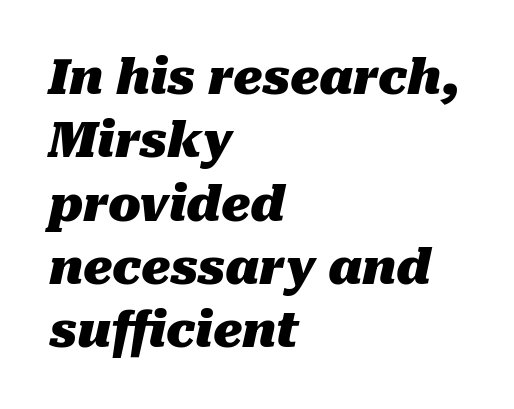
{"italic": "yes", "lean": "right", "slant_degrees": 10, "bold": "yes", "weight": "heavy", "width": "normal", "stroke_contrast": "medium", "x_height": "medium", "monospaced": "no", "underline": "no", "align": "left", "line_spacing": "normal", "line_spacing_ratio": 1.32, "letter_spacing": "normal", "letter_spacing_em": 0.0, "glyph_px": 48}
